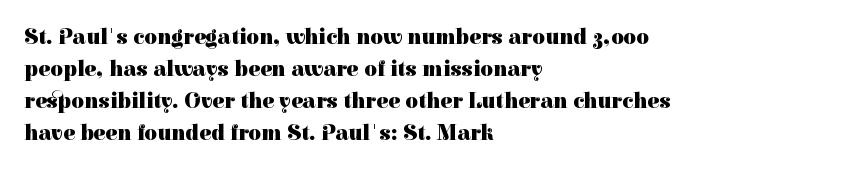
The image shows 22 px bold type, upright; set left-aligned, normal line spacing (1.46x), normal letter spacing, not underlined.
